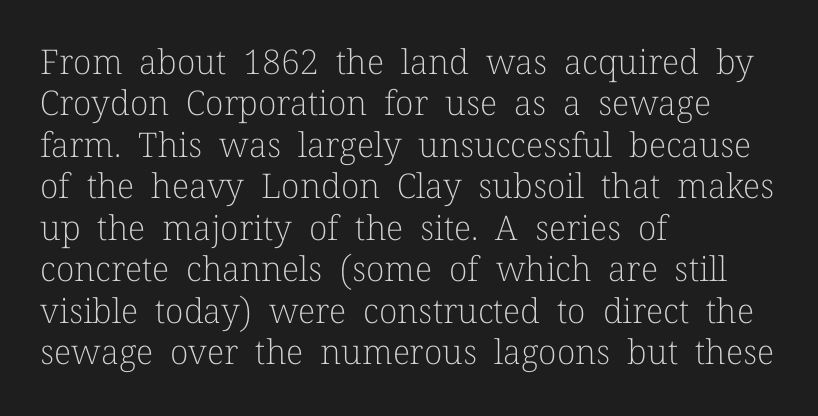
{"serif": "yes", "italic": "no", "bold": "no", "weight": "light", "width": "normal", "stroke_contrast": "low", "x_height": "medium", "monospaced": "no", "underline": "no", "align": "left", "line_spacing_ratio": 1.22, "letter_spacing": "normal", "letter_spacing_em": 0.0, "glyph_px": 34}
